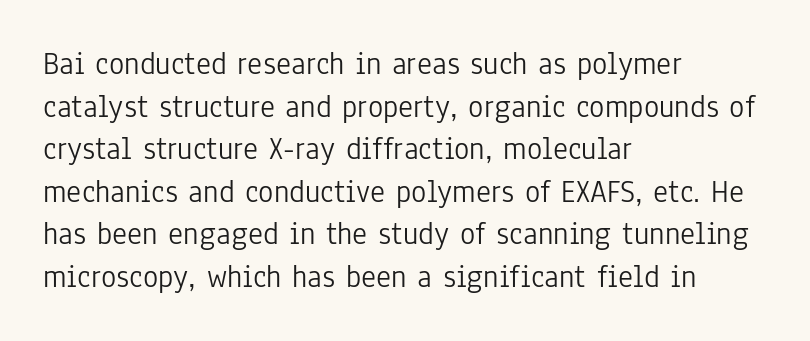
The image shows 32 px light, condensed sans-serif type, upright; set left-aligned, normal line spacing (1.33x), normal letter spacing, not underlined; low stroke contrast and a medium x-height.
